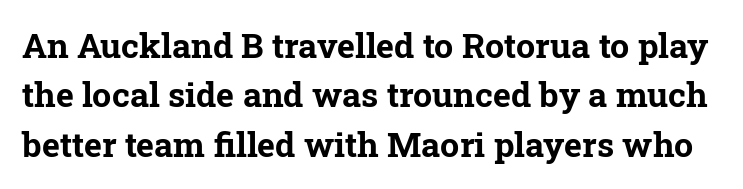
Proportional: the letters do not fall into vertical columns. In terms of posture, this sample is upright. Emphasis by weight is at full strength: bold. The space beneath each line is pristine and unruled. Notice how descenders clear the ascenders below comfortably — that's standard leading. Look at the tracking — it's just the regular setting, nothing added.
